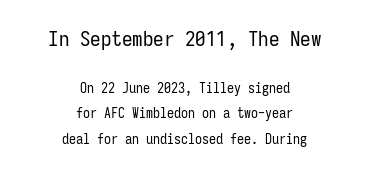
Q: Is the text bold? A: No.
Q: Is the text italic (slanted)? A: No, it is upright.
Q: Is the text underlined? A: No.
Q: How is the paragraph aligned? A: Centered.
Q: Is the spacing between letters normal or unusually wide? A: Normal.
Q: Which block of text is set in a larger size, the first (top) or the second (bottom)? A: The first (top) one.
